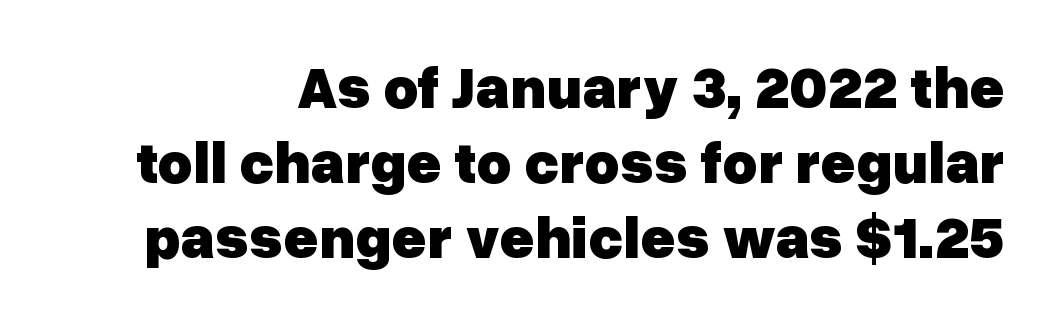
The image shows 60 px heavy sans-serif type, upright; set normal line spacing (1.25x), normal letter spacing, not underlined; low stroke contrast and a medium x-height.
